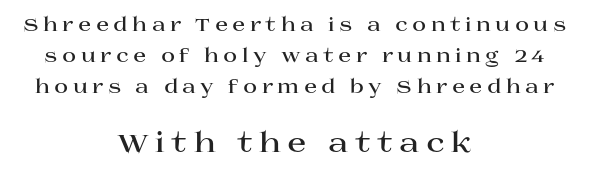
How are the letters spaced? Widely, with obvious added tracking. Strokes here are thick enough to call this a true bold. Reading down the column, the eye jumps a familiar distance to each next line. This sample has the flowing, uneven cadence of proportional lettering.
